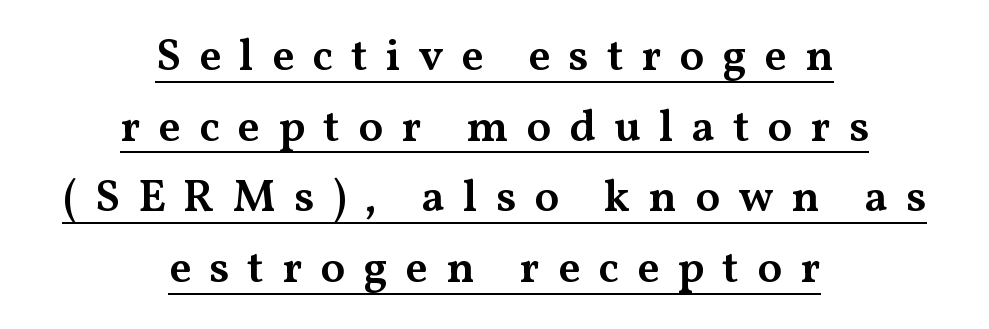
Font category for this specimen: serif. The font is running at a semibold setting, under full bold. The lines in this sample share a center point and differ in where they start and stop. Each line of the rendering has a horizontal stroke beneath the glyphs.
